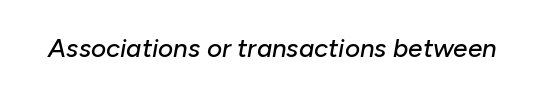
{"italic": "yes", "lean": "right", "slant_degrees": 10, "underline": "no", "letter_spacing": "normal", "letter_spacing_em": 0.0, "glyph_px": 26}
